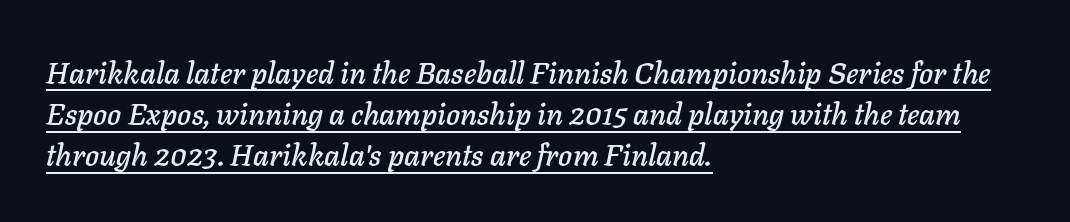
{"italic": "yes", "lean": "right", "slant_degrees": 11, "width": "normal", "stroke_contrast": "low", "x_height": "medium", "monospaced": "no", "underline": "yes", "align": "left", "line_spacing": "normal", "line_spacing_ratio": 1.37, "letter_spacing": "normal", "letter_spacing_em": 0.0, "glyph_px": 30}
